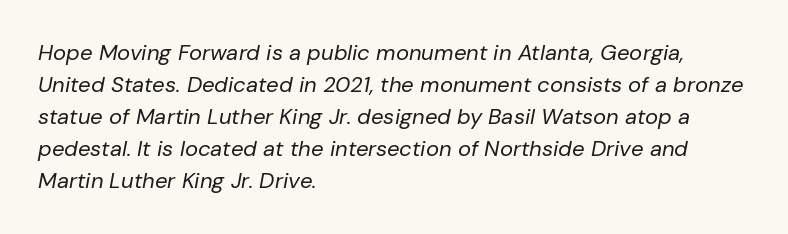
Q: Is the text bold? A: No.
Q: Is the text italic (slanted)? A: Yes, it leans right by about 10 degrees.
Q: Is the text underlined? A: No.
Q: How is the paragraph aligned? A: Left-aligned.
Q: Is the spacing between letters normal or unusually wide? A: Normal.
Q: Is the spacing between lines tight, normal or loose? A: Normal.
